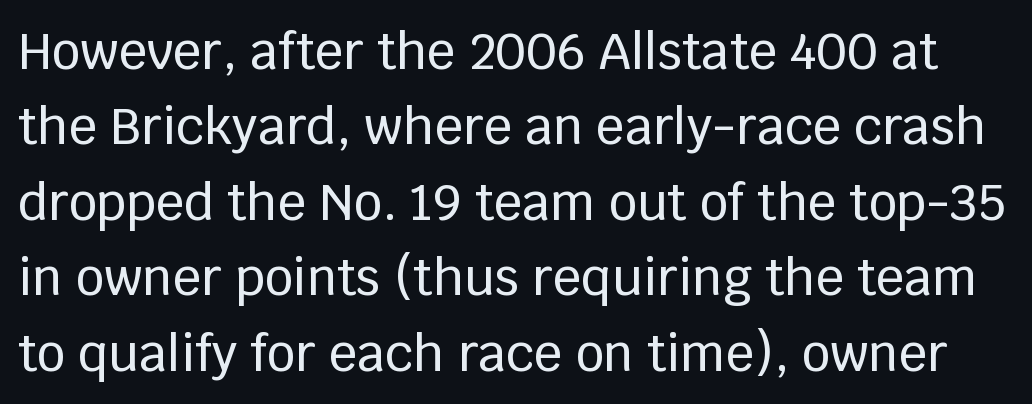
This block has exactly the height ordinary leading produces. These lines are rendered in a variable-pitch font. The passage shown is typeset with a sans-serif family. The axis of the letterforms is exactly vertical.
